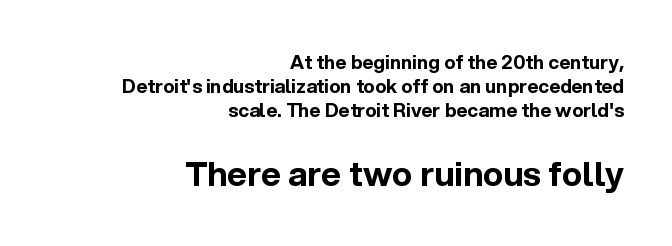
These lines sit exactly where default settings would place them. Just letters on the line, the space beneath them empty. Here the second block reads like a headline and the first like body copy. These lines carry a lot of weight — the face is fully bold.
